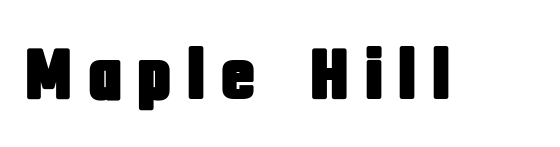
{"serif": "no", "italic": "no", "width": "condensed", "stroke_contrast": "low", "x_height": "large", "monospaced": "no", "underline": "no", "glyph_px": 73}
